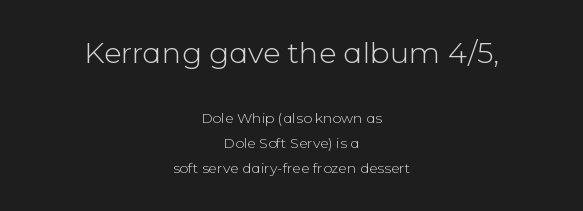
{"serif": "no", "italic": "no", "bold": "no", "weight": "light", "width": "normal", "stroke_contrast": "low", "x_height": "medium", "monospaced": "no", "underline": "no", "align": "center", "line_spacing_ratio": 1.78, "letter_spacing": "normal", "letter_spacing_em": 0.0, "larger_block": "first", "size_ratio": 2.07, "glyph_px": 29}
